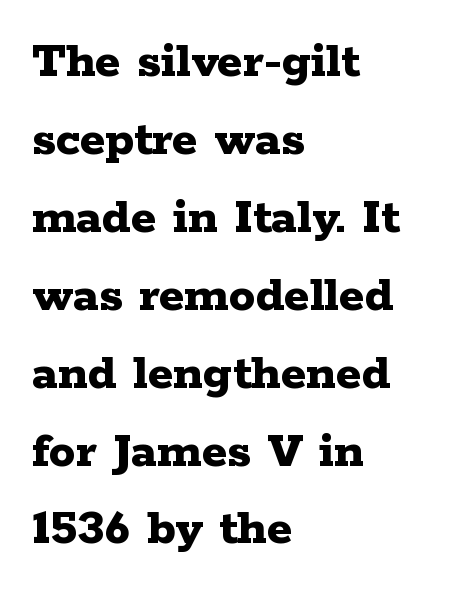
The image shows 53 px bold, wide serif type, upright; set left-aligned, normal line spacing (1.47x), normal letter spacing, not underlined; low stroke contrast and a medium x-height.
